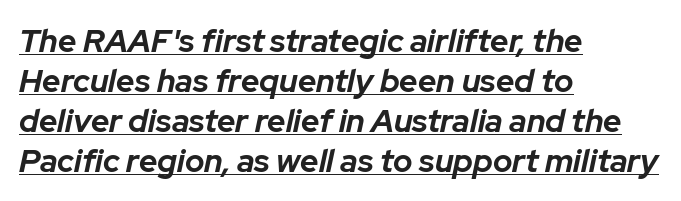
The image shows 32 px bold type, italic (leaning right); set left-aligned, normal line spacing (1.25x), normal letter spacing, underlined; low stroke contrast and a medium x-height.
